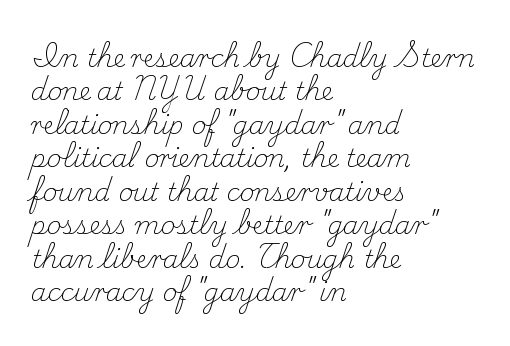
{"bold": "no", "underline": "no", "align": "left", "line_spacing": "normal", "line_spacing_ratio": 1.34, "letter_spacing": "normal", "letter_spacing_em": 0.0, "glyph_px": 25}
